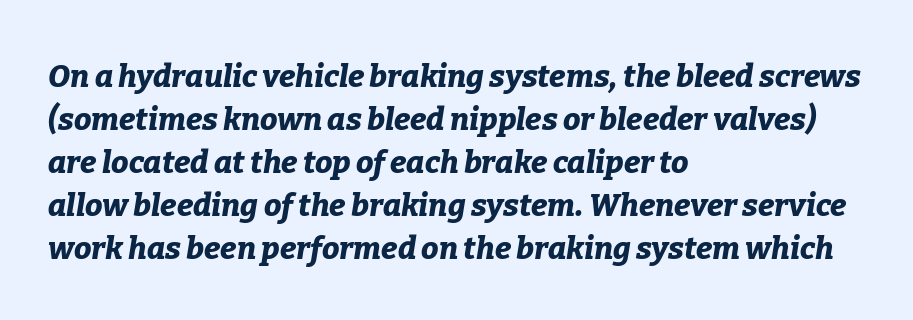
The glyphs have the mass of a bold cut. Slanted lettering throughout. The lines in this sample share a left origin and differ only in where they stop. Horizontal bands of white between lines are of average thickness.
